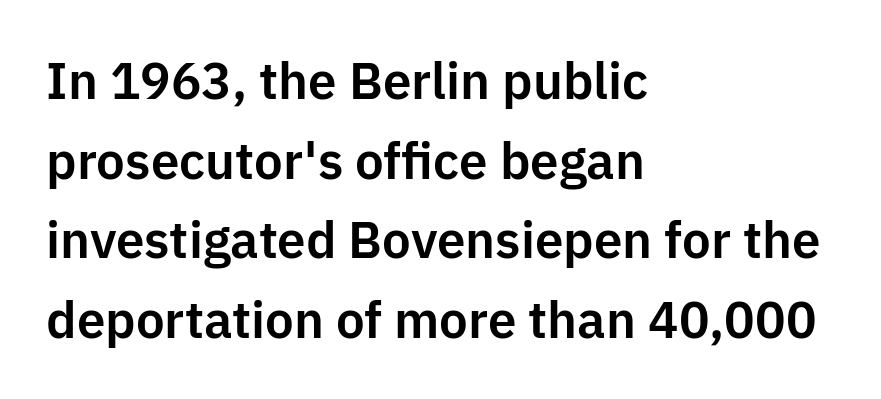
The image shows 51 px sans-serif type, upright; set left-aligned, normal line spacing (1.56x), normal letter spacing, not underlined; low stroke contrast and a medium x-height.
